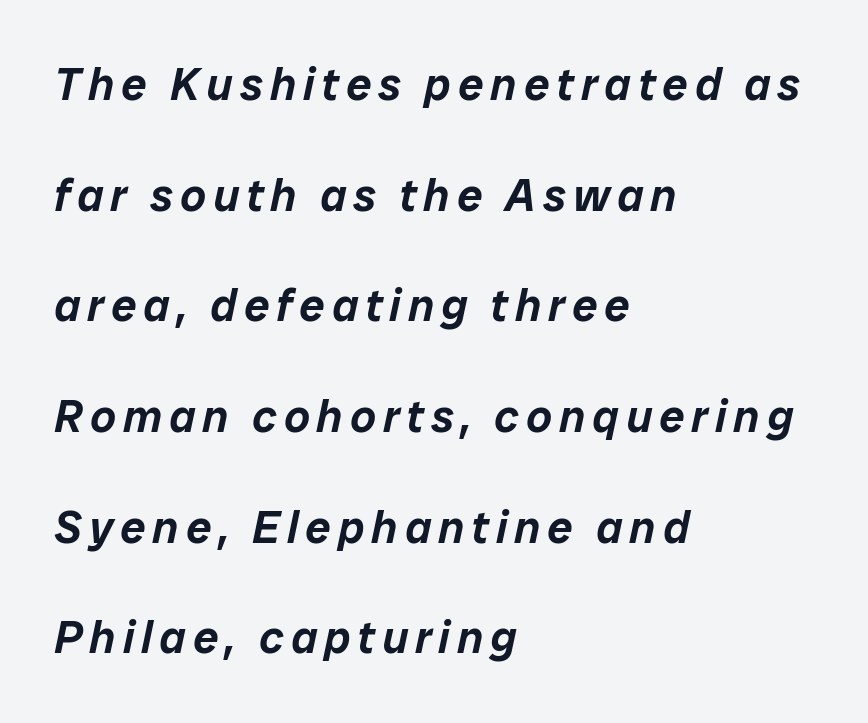
Horizontal bands of white between lines are thick stripes. The text carries the slant typical of an italic or oblique font. You could not count columns in this text — the font is proportionally spaced. Line beginnings align vertically; line endings do not. The strip under each line holds only bare page.
